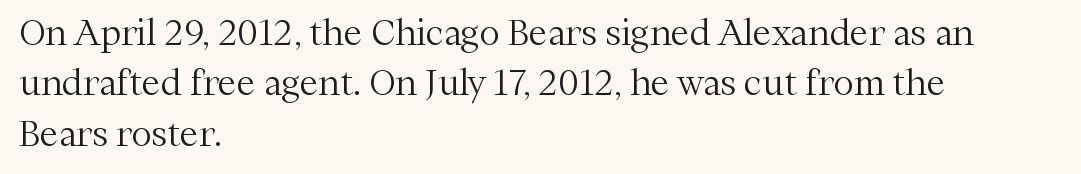
Counters stay open thanks to moderate or lighter strokes. Each word holds together tightly as a unit, with standard inter-letter gaps. The letters advance in unequal steps, a hallmark of proportional type. Short and long lines alike share a common starting point at left.
